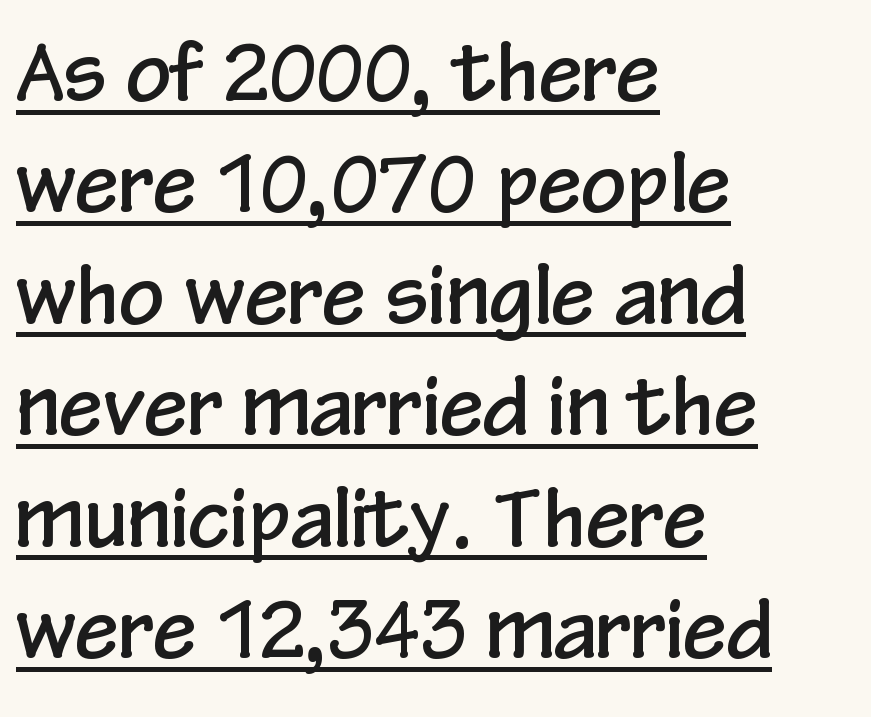
Q: Is the text italic (slanted)? A: No, it is upright.
Q: Is the typeface a serif or a sans-serif typeface? A: Sans-serif.
Q: Is the text underlined? A: Yes.
Q: How is the paragraph aligned? A: Left-aligned.
Q: Is the spacing between letters normal or unusually wide? A: Normal.
Q: Is the spacing between lines tight, normal or loose? A: Normal.
Q: Width (condensed, normal, or wide)? A: Condensed.
Q: Stroke contrast? A: Low.
Q: x-height? A: Medium.
Q: Monospaced? A: No.
